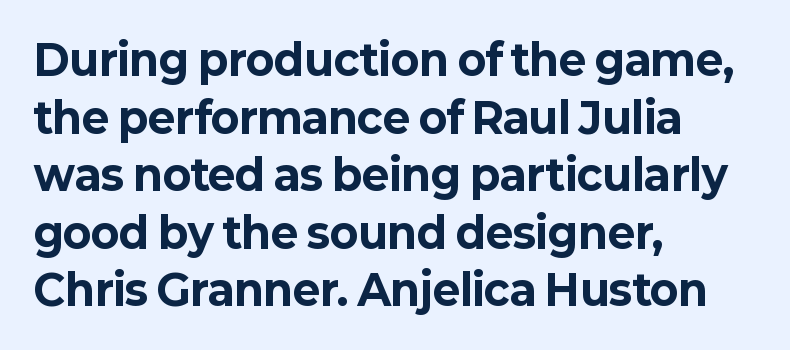
A typesetter would call this leading conventional body-copy spacing. The letters sit at their default tracking, neither squeezed nor spread. The designer went with a sans here, leaving each stem footless. The passage shown is emphatically bold. Every stem runs plumb, perpendicular to the baseline. Decoration check: the copy has no underline.
